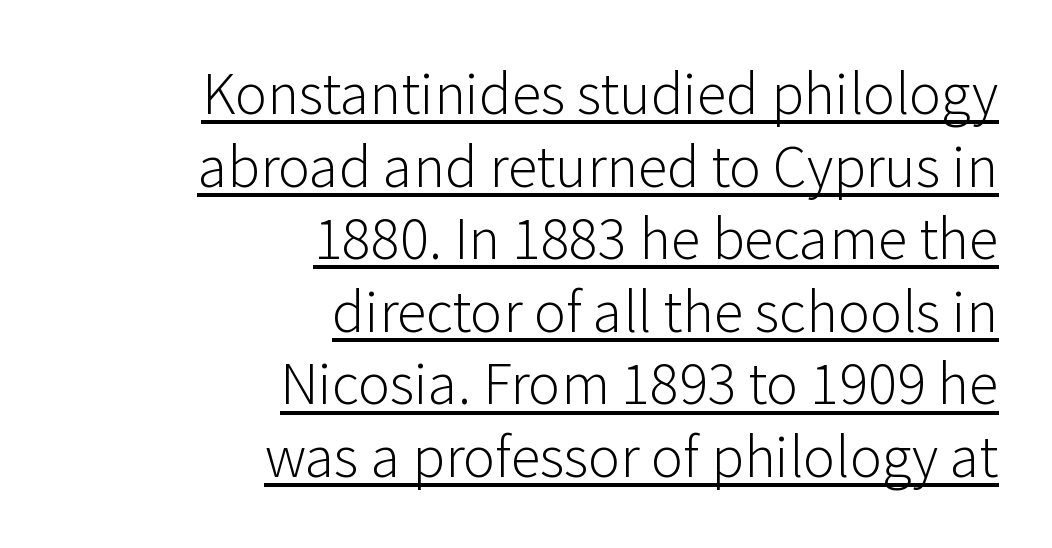
{"serif": "no", "italic": "no", "bold": "no", "weight": "light", "width": "normal", "stroke_contrast": "low", "x_height": "medium", "monospaced": "no", "underline": "yes", "align": "right", "line_spacing_ratio": 1.21, "letter_spacing": "normal", "letter_spacing_em": 0.0, "glyph_px": 60}
